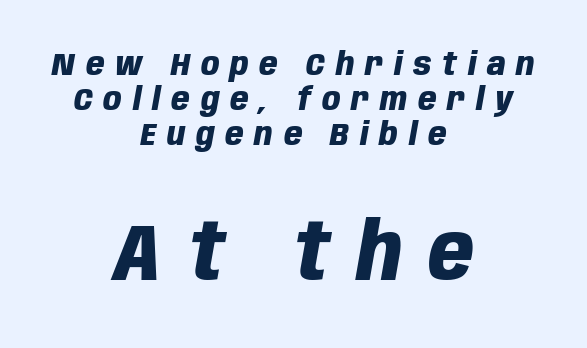
The specimen reads as italic at a glance. Small over large — that's the arrangement of the two blocks here. Has an underline been added? It has not. If you measured baseline to baseline, you'd find a short distance. These lines are rendered in a variable-pitch font.
